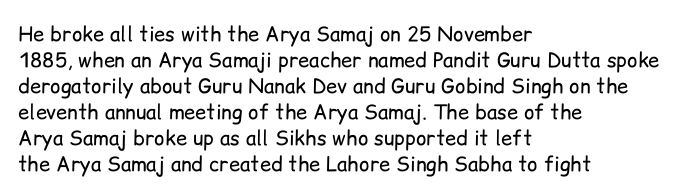
The image shows 20 px text type, upright; set left-aligned, normal line spacing (1.3x), normal letter spacing, not underlined.
